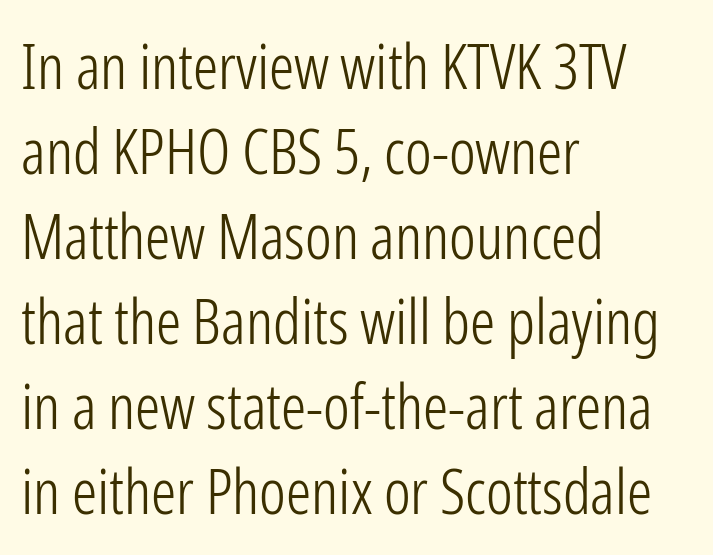
The image shows 63 px light, condensed sans-serif type, upright; set left-aligned, normal line spacing (1.35x), normal letter spacing, not underlined; low stroke contrast and a medium x-height.
